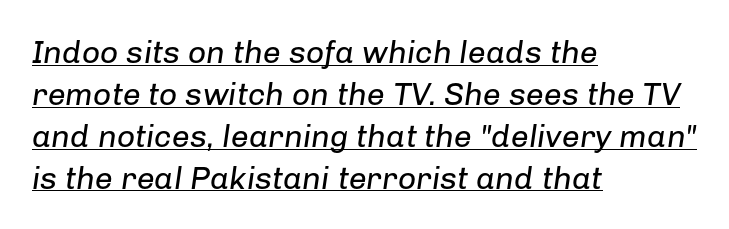
The image shows 32 px regular-weight type, italic (leaning right); set left-aligned, normal line spacing (1.31x), normal letter spacing, underlined; low stroke contrast and a medium x-height.
